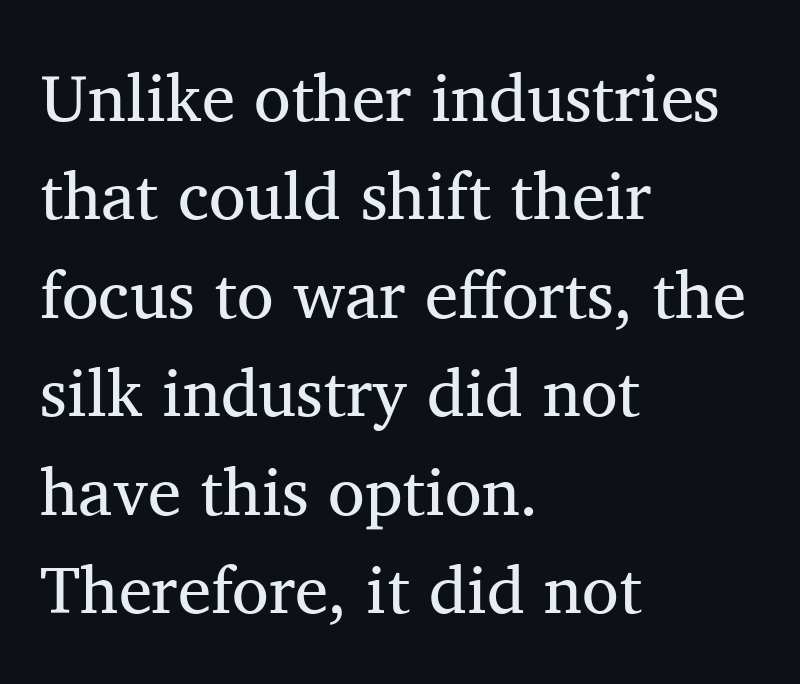
There is no visible air inserted between adjacent glyphs. Baseline-to-baseline distance is the conventional proportion of letter height. Italic: no, the glyphs are upright roman. No letter is thick-stroked: the sample isn't bold.
